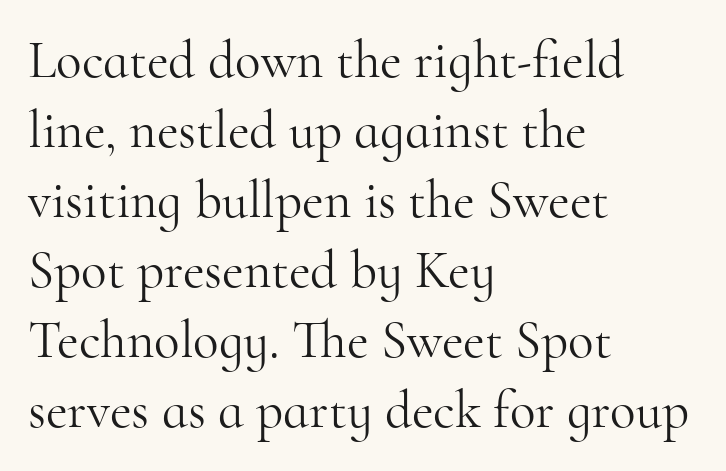
{"serif": "yes", "italic": "no", "bold": "no", "weight": "light", "width": "normal", "stroke_contrast": "high", "x_height": "small", "monospaced": "no", "underline": "no", "align": "left", "line_spacing": "normal", "line_spacing_ratio": 1.32, "letter_spacing": "normal", "letter_spacing_em": 0.0, "glyph_px": 53}
